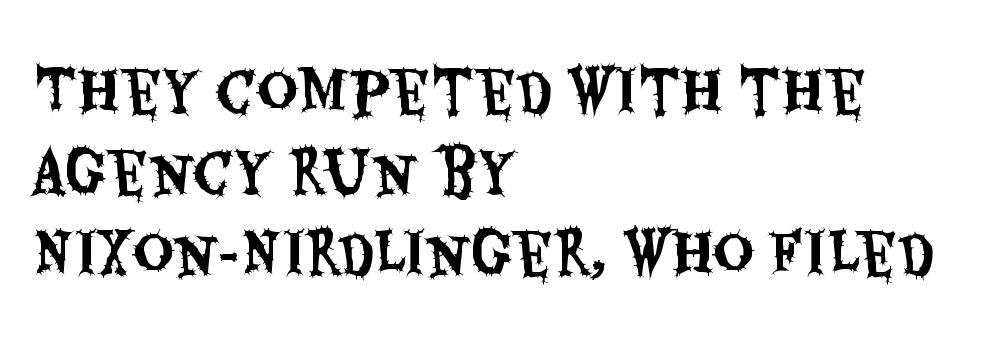
Typographically, this falls in the sans-serif category. The string is rendered with underlining switched off. Regarding leading, the lines here are spaced in the standard way. Think of a printed novel: that variable character pitch is what you see here. The lines are quadded left.
